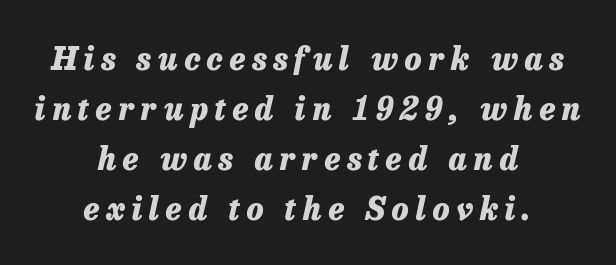
The image shows 31 px heavy type, italic (leaning right); set centered, normal line spacing (1.61x), unusually wide letter spacing (+0.22 em), not underlined; low stroke contrast and a medium x-height.
